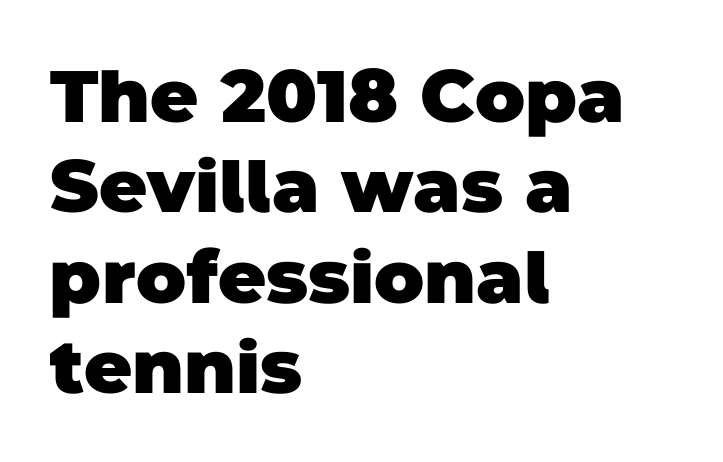
Q: Is the text bold? A: Yes.
Q: Is the typeface a serif or a sans-serif typeface? A: Sans-serif.
Q: Is the text underlined? A: No.
Q: How is the paragraph aligned? A: Left-aligned.
Q: Is the spacing between letters normal or unusually wide? A: Normal.
Q: Width (condensed, normal, or wide)? A: Normal.
Q: Stroke contrast? A: Low.
Q: x-height? A: Large.
Q: Monospaced? A: No.
